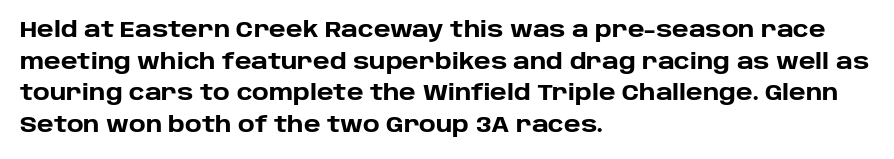
{"italic": "no", "bold": "yes", "underline": "no", "align": "left", "line_spacing": "normal", "line_spacing_ratio": 1.51, "letter_spacing": "normal", "letter_spacing_em": 0.0, "glyph_px": 21}
